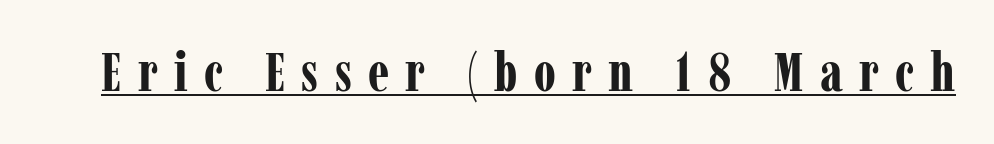
{"serif": "yes", "italic": "no", "bold": "yes", "weight": "bold", "width": "condensed", "stroke_contrast": "low", "x_height": "medium", "monospaced": "no", "underline": "yes", "letter_spacing": "wide", "letter_spacing_em": 0.3, "glyph_px": 54}
